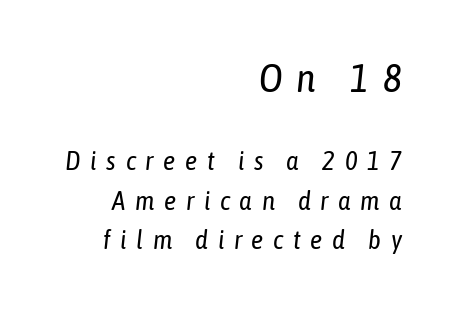
{"italic": "yes", "lean": "right", "slant_degrees": 6, "bold": "no", "weight": "regular", "width": "condensed", "stroke_contrast": "low", "x_height": "medium", "monospaced": "no", "underline": "no", "align": "right", "line_spacing": "normal", "line_spacing_ratio": 1.46, "letter_spacing": "wide", "letter_spacing_em": 0.36, "larger_block": "first", "size_ratio": 1.48, "glyph_px": 40}
